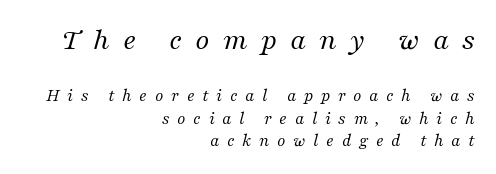
Q: Is the text bold? A: No.
Q: Is the text italic (slanted)? A: Yes, it leans right by about 16 degrees.
Q: Is the typeface a serif or a sans-serif typeface? A: Serif.
Q: Is the text underlined? A: No.
Q: How is the paragraph aligned? A: Right-aligned.
Q: Is the spacing between letters normal or unusually wide? A: Unusually wide.
Q: Is the spacing between lines tight, normal or loose? A: Normal.
Q: Which block of text is set in a larger size, the first (top) or the second (bottom)? A: The first (top) one.
Q: Width (condensed, normal, or wide)? A: Normal.
Q: Stroke contrast? A: Medium.
Q: x-height? A: Medium.
Q: Monospaced? A: No.
